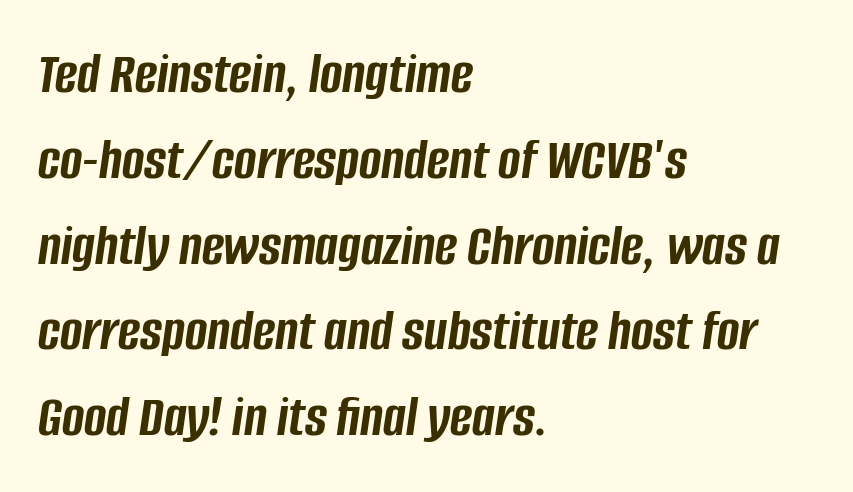
Q: Is the text bold? A: Yes.
Q: Is the text italic (slanted)? A: Yes, it leans right by about 8 degrees.
Q: Is the text underlined? A: No.
Q: How is the paragraph aligned? A: Left-aligned.
Q: Is the spacing between letters normal or unusually wide? A: Normal.
Q: Is the spacing between lines tight, normal or loose? A: Normal.
Q: Width (condensed, normal, or wide)? A: Condensed.
Q: Stroke contrast? A: Low.
Q: x-height? A: Large.
Q: Monospaced? A: No.
